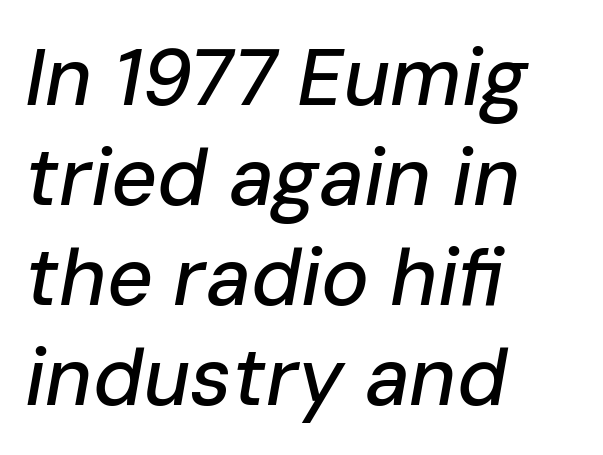
{"italic": "yes", "lean": "right", "slant_degrees": 10, "width": "normal", "stroke_contrast": "low", "x_height": "medium", "monospaced": "no", "underline": "no", "align": "left", "line_spacing": "normal", "line_spacing_ratio": 1.25, "letter_spacing": "normal", "letter_spacing_em": 0.0, "glyph_px": 80}
